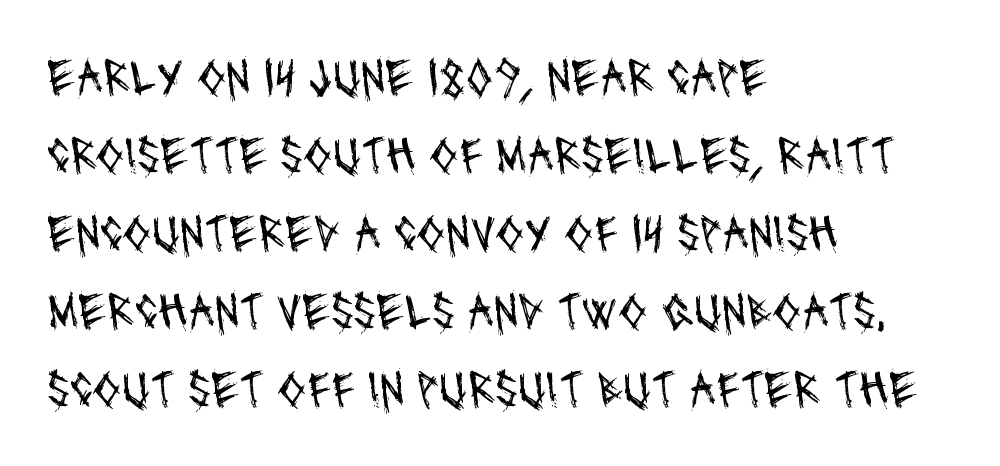
Q: Is the text bold? A: No.
Q: Is the typeface a serif or a sans-serif typeface? A: Sans-serif.
Q: Is the text underlined? A: No.
Q: How is the paragraph aligned? A: Left-aligned.
Q: Is the spacing between letters normal or unusually wide? A: Normal.
Q: Is the spacing between lines tight, normal or loose? A: Normal.
Q: Width (condensed, normal, or wide)? A: Condensed.
Q: Stroke contrast? A: Medium.
Q: x-height? A: Large.
Q: Monospaced? A: No.
